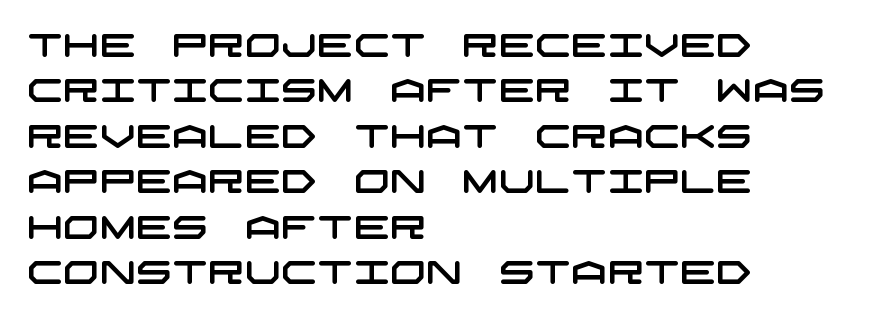
Q: Is the typeface a serif or a sans-serif typeface? A: Sans-serif.
Q: Is the text underlined? A: No.
Q: How is the paragraph aligned? A: Left-aligned.
Q: Is the spacing between letters normal or unusually wide? A: Normal.
Q: Is the spacing between lines tight, normal or loose? A: Normal.
Q: Width (condensed, normal, or wide)? A: Wide.
Q: Stroke contrast? A: Low.
Q: x-height? A: Large.
